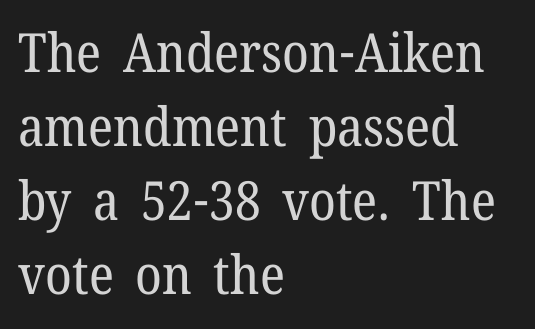
Notice how the stems are strictly vertical — no italics here. Horizontal alignment here is leftward, the default for most running prose. Type without underlining. Does the leading feel generous? No, just average.
